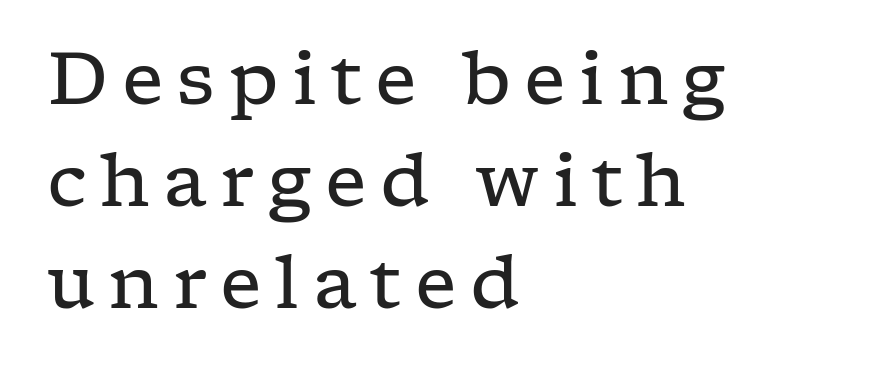
The image shows 73 px regular-weight, wide serif type, upright; set left-aligned, normal line spacing (1.4x), not underlined; low stroke contrast and a medium x-height.
